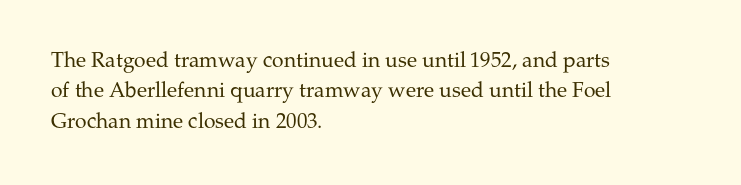
Q: Is the text bold? A: No.
Q: Is the text italic (slanted)? A: No, it is upright.
Q: Is the text underlined? A: No.
Q: How is the paragraph aligned? A: Left-aligned.
Q: Is the spacing between letters normal or unusually wide? A: Normal.
Q: Is the spacing between lines tight, normal or loose? A: Normal.
